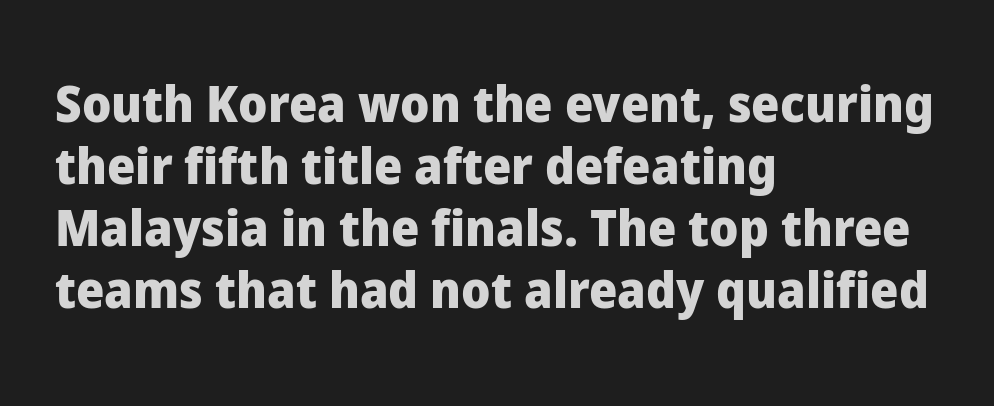
These words are printed bold, with thick strokes throughout. A typesetter would call this proportional, since set widths differ per character. Bare-footed words on every line. The rendering shows plain stroke endings on the letterforms — a sans-serif design.
